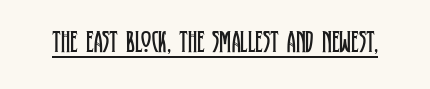
Is this a fixed-width face? No — the glyphs have proportional, varying widths. The letters sit at their default tracking, neither squeezed nor spread. Think standard paragraph weight, or any step lighter than that. The string is rendered with underlining switched on. The lettering stays uniformly vertical, giving the passage a roman look. This rendering employs a face with finishing strokes, i.e., a serif.
